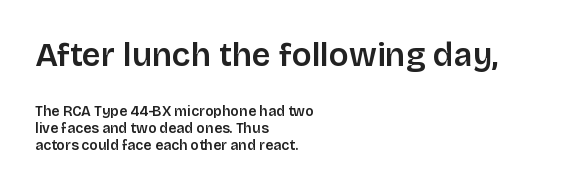
{"serif": "no", "italic": "no", "bold": "semi", "weight": "semibold", "width": "normal", "stroke_contrast": "low", "x_height": "large", "monospaced": "no", "underline": "no", "align": "left", "line_spacing_ratio": 1.23, "letter_spacing": "normal", "letter_spacing_em": 0.0, "larger_block": "first", "size_ratio": 2.36, "glyph_px": 33}
